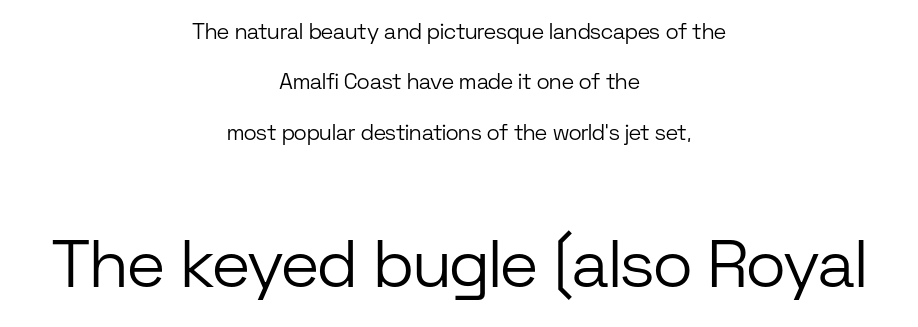
Q: Is the text bold? A: No.
Q: Is the text italic (slanted)? A: No, it is upright.
Q: Is the typeface a serif or a sans-serif typeface? A: Sans-serif.
Q: Is the text underlined? A: No.
Q: How is the paragraph aligned? A: Centered.
Q: Is the spacing between letters normal or unusually wide? A: Normal.
Q: Is the spacing between lines tight, normal or loose? A: Loose.
Q: Which block of text is set in a larger size, the first (top) or the second (bottom)? A: The second (bottom) one.
Q: Width (condensed, normal, or wide)? A: Normal.
Q: Stroke contrast? A: Low.
Q: x-height? A: Medium.
Q: Monospaced? A: No.
